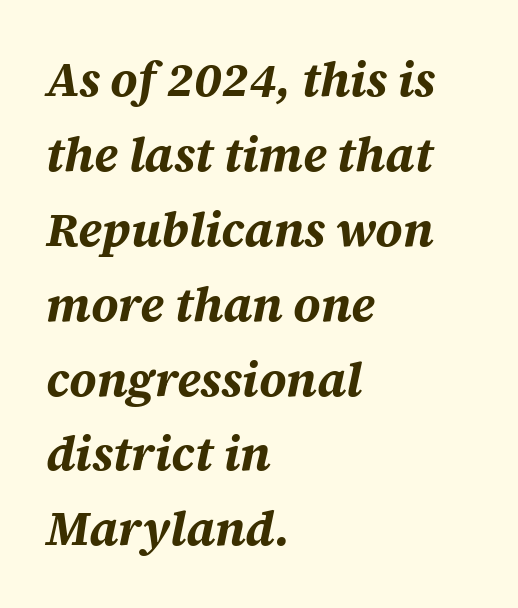
{"italic": "yes", "lean": "right", "slant_degrees": 12, "bold": "yes", "weight": "bold", "width": "normal", "stroke_contrast": "medium", "x_height": "large", "monospaced": "no", "underline": "no", "align": "left", "line_spacing": "normal", "line_spacing_ratio": 1.56, "letter_spacing": "normal", "letter_spacing_em": 0.0, "glyph_px": 48}
